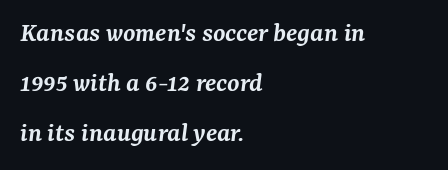
{"serif": "yes", "italic": "yes", "lean": "right", "slant_degrees": 7, "bold": "semi", "weight": "semibold", "width": "normal", "stroke_contrast": "medium", "x_height": "medium", "monospaced": "no", "underline": "no", "align": "left", "line_spacing_ratio": 1.79, "letter_spacing": "normal", "letter_spacing_em": 0.0, "glyph_px": 28}
